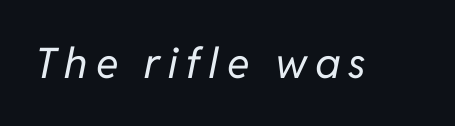
The image shows 42 px regular-weight type, italic (leaning right); set not underlined; low stroke contrast and a medium x-height.
